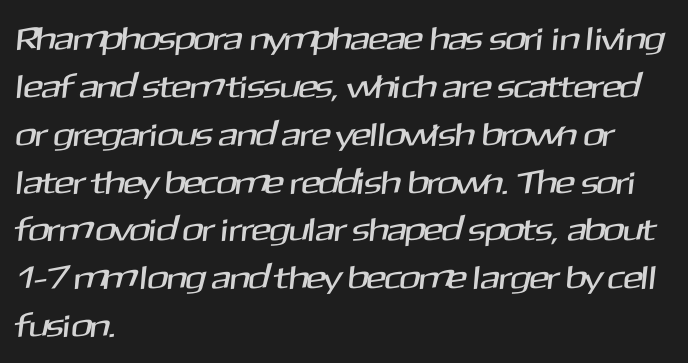
Q: Is the typeface a serif or a sans-serif typeface? A: Sans-serif.
Q: Is the text underlined? A: No.
Q: How is the paragraph aligned? A: Left-aligned.
Q: Is the spacing between letters normal or unusually wide? A: Normal.
Q: Is the spacing between lines tight, normal or loose? A: Normal.
Q: Width (condensed, normal, or wide)? A: Normal.
Q: Stroke contrast? A: Medium.
Q: x-height? A: Medium.
Q: Monospaced? A: No.
